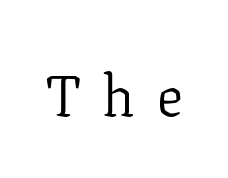
Q: Is the text bold? A: No.
Q: Is the text italic (slanted)? A: No, it is upright.
Q: Is the typeface a serif or a sans-serif typeface? A: Serif.
Q: Is the text underlined? A: No.
Q: Is the spacing between letters normal or unusually wide? A: Unusually wide.
Q: Width (condensed, normal, or wide)? A: Normal.
Q: Stroke contrast? A: Low.
Q: x-height? A: Medium.
Q: Monospaced? A: No.
